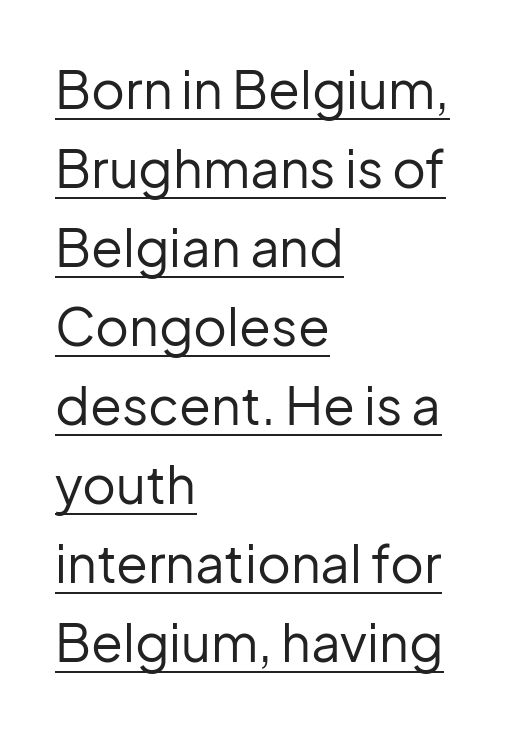
Caption: standard tracking, unaltered. Think of a printed novel: that variable character pitch is what you see here. To sum up the face: it is a sans, with no serifs. Horizontally, the lines are justified to the leading edge only. Italic: no, the glyphs are upright roman.
